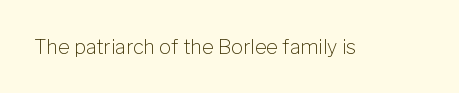
{"italic": "no", "bold": "no", "underline": "no", "letter_spacing": "normal", "letter_spacing_em": 0.0, "glyph_px": 20}
